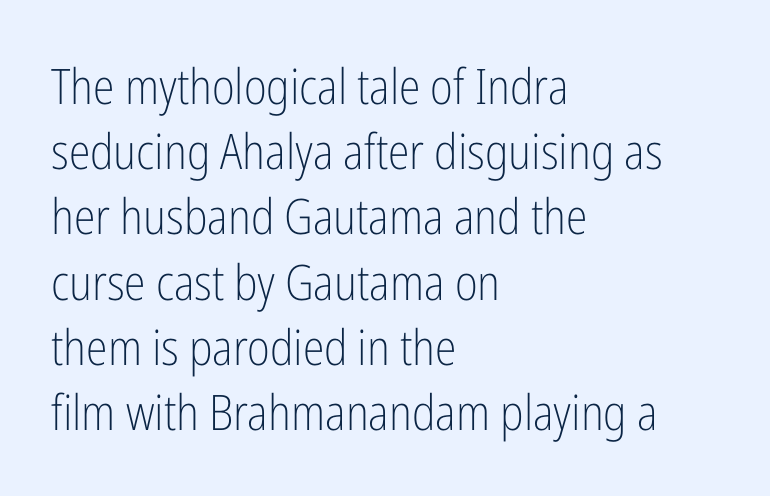
Has an underline been added? It has not. Compared with a centered layout, this one pins lines to the left instead. Stems here are at most as thick as an everyday book face. Do the letters lean? They stand straight. The leading is moderate, giving the passage an even texture. These lines keep a tight, regular rhythm from letter to letter.
